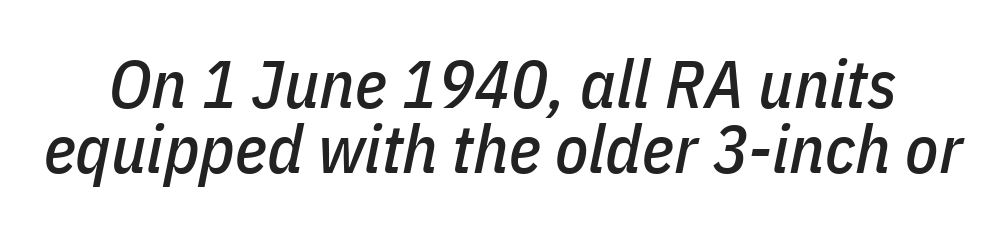
Q: Is the text italic (slanted)? A: Yes, it leans right by about 11 degrees.
Q: Is the text underlined? A: No.
Q: Is the spacing between letters normal or unusually wide? A: Normal.
Q: Is the spacing between lines tight, normal or loose? A: Tight.
Q: Width (condensed, normal, or wide)? A: Condensed.
Q: Stroke contrast? A: Low.
Q: x-height? A: Medium.
Q: Monospaced? A: No.
